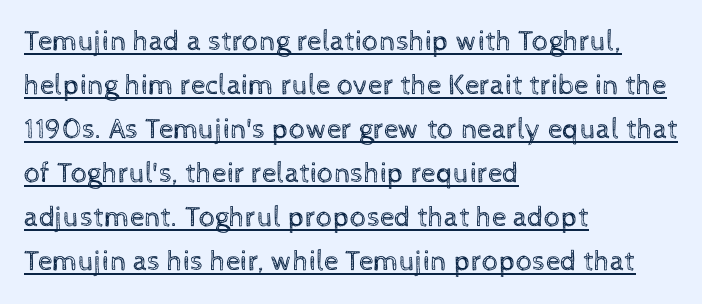
The image shows 29 px regular-weight type, upright; set left-aligned, normal line spacing (1.52x), normal letter spacing, underlined; a medium x-height.
